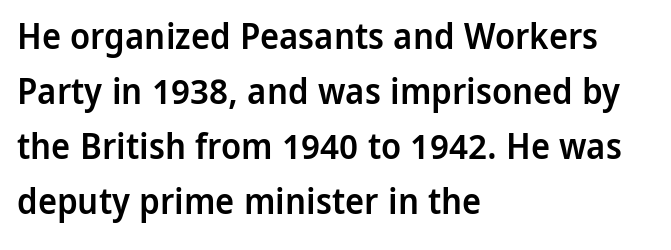
{"serif": "no", "italic": "no", "bold": "semi", "weight": "semibold", "width": "normal", "stroke_contrast": "low", "x_height": "medium", "monospaced": "no", "underline": "no", "align": "left", "line_spacing": "normal", "line_spacing_ratio": 1.53, "letter_spacing": "normal", "letter_spacing_em": 0.0, "glyph_px": 36}
